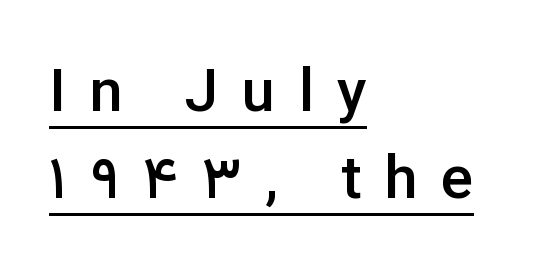
Is the block centered? No — it sits flush against the left margin. You could not count columns in this text — the font is proportionally spaced. Students, note that the glyphs here are deliberately spaced far apart. Grotesque or geometric, the face here clearly has no serifs. The glyphs have the mass of a demibold cut, below bold. This sample uses an upright cut, with every glyph sitting square on the baseline.
